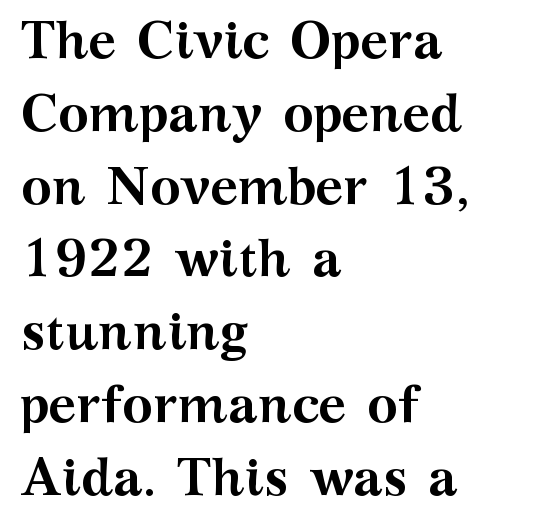
{"serif": "yes", "italic": "no", "bold": "yes", "weight": "semibold", "width": "wide", "stroke_contrast": "medium", "x_height": "medium", "monospaced": "no", "underline": "no", "align": "left", "line_spacing": "normal", "line_spacing_ratio": 1.4, "letter_spacing": "normal", "letter_spacing_em": 0.0, "glyph_px": 52}
